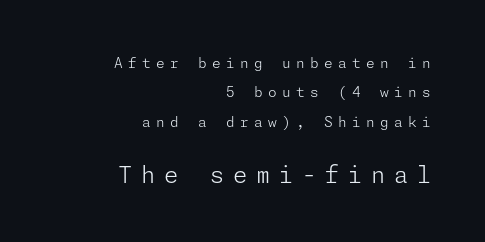
The image shows 23 px text type, upright; set right-aligned, loose line spacing (2.1x), unusually wide letter spacing (+0.38 em), not underlined; the second (bottom) block is 1.64x larger.
